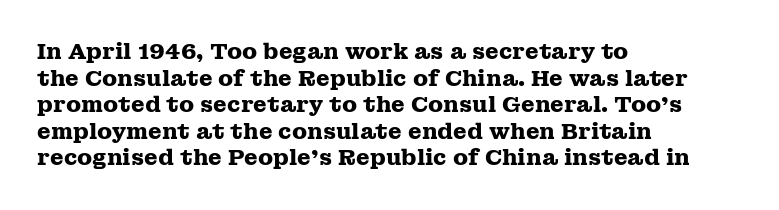
The image shows 22 px bold type, upright; set left-aligned, line spacing 1.21x, normal letter spacing, not underlined.
